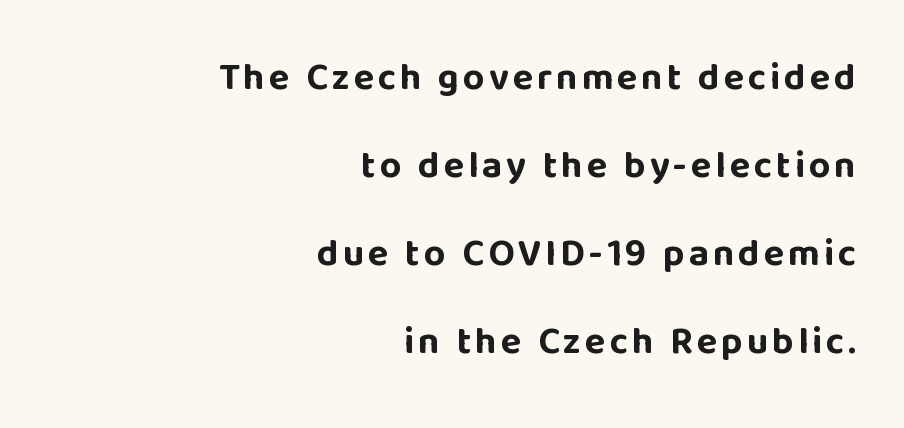
The typeface chosen for these lines omits serifs. You could fit nearly another row in the gap between these rows. Every stem runs plumb, perpendicular to the baseline. The ragged edge is on the left, which tells us the setting is flush right. The area under the type is left untouched.
